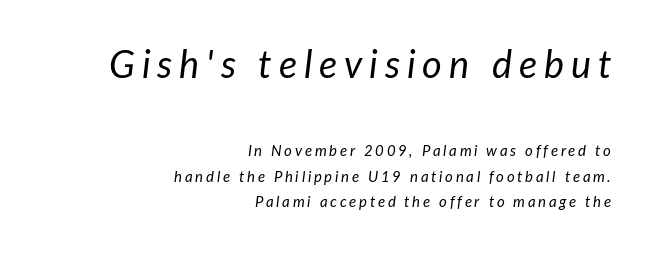
{"italic": "yes", "lean": "right", "slant_degrees": 7, "bold": "no", "weight": "regular", "width": "normal", "stroke_contrast": "low", "x_height": "medium", "monospaced": "no", "underline": "no", "align": "right", "line_spacing_ratio": 1.72, "larger_block": "first", "size_ratio": 2.53, "glyph_px": 38}
